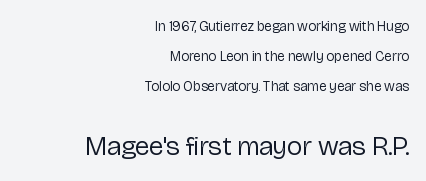
The image shows 27 px text type, upright; set right-aligned, loose line spacing (2.16x), normal letter spacing, not underlined; the second (bottom) block is 1.93x larger.
